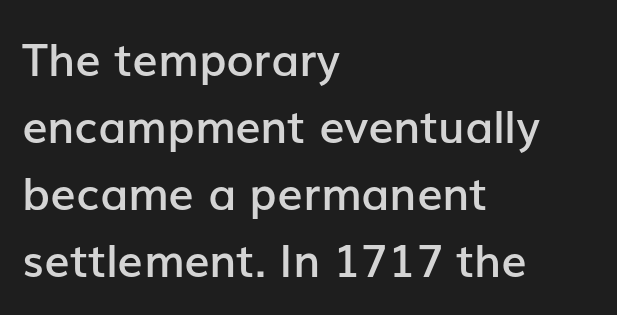
{"serif": "no", "italic": "no", "bold": "semi", "weight": "semibold", "width": "normal", "stroke_contrast": "low", "x_height": "medium", "monospaced": "no", "underline": "no", "align": "left", "line_spacing": "normal", "line_spacing_ratio": 1.49, "letter_spacing": "normal", "letter_spacing_em": 0.0, "glyph_px": 45}
